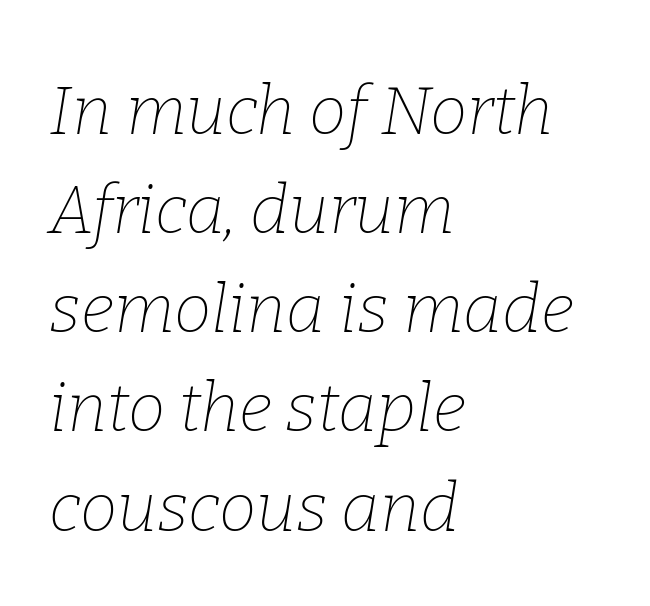
The image shows 67 px thin serif type, italic (leaning right); set left-aligned, normal line spacing (1.48x), normal letter spacing, not underlined; low stroke contrast and a medium x-height.
